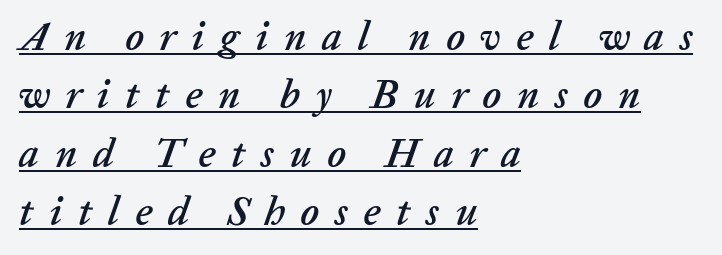
The image shows 40 px text type, italic (leaning right); set left-aligned, normal line spacing (1.46x), unusually wide letter spacing (+0.39 em), underlined; low stroke contrast and a medium x-height.
